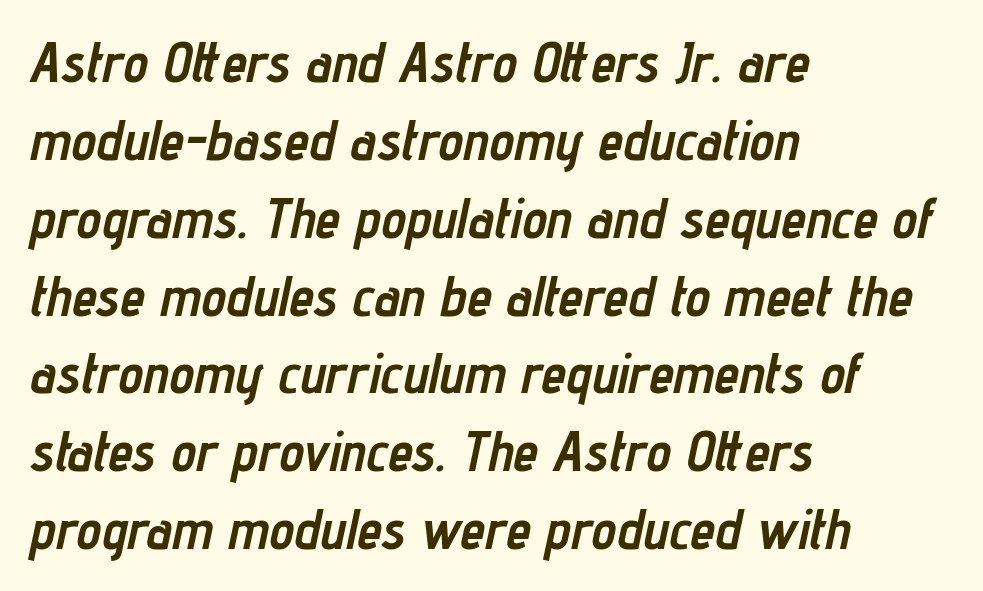
The image shows 56 px semibold, condensed type, italic (leaning right); set left-aligned, normal line spacing (1.39x), normal letter spacing, not underlined; low stroke contrast and a medium x-height.
